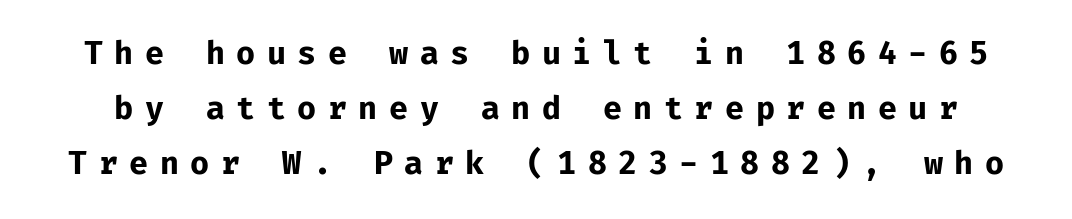
Inter-character spacing is expanded well beyond the font's built-in metrics. Anything drawn beneath the words? Only blank space. The face used here is monospaced, like something from a code editor. Weight: bold. Posture: vertical.
